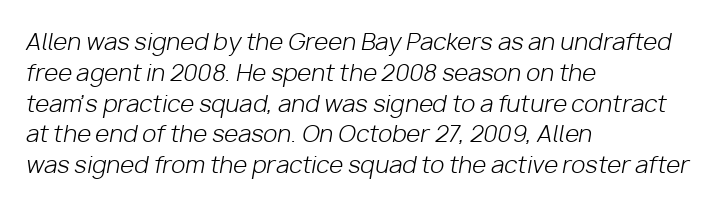
{"italic": "yes", "lean": "right", "slant_degrees": 10, "bold": "no", "underline": "no", "align": "left", "line_spacing": "normal", "line_spacing_ratio": 1.34, "letter_spacing": "normal", "letter_spacing_em": 0.0, "glyph_px": 23}
